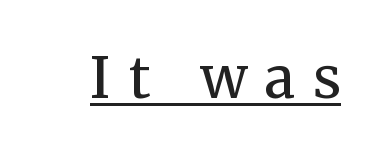
The image shows 56 px regular-weight serif type, upright; set unusually wide letter spacing (+0.32 em), underlined; medium stroke contrast and a medium x-height.
